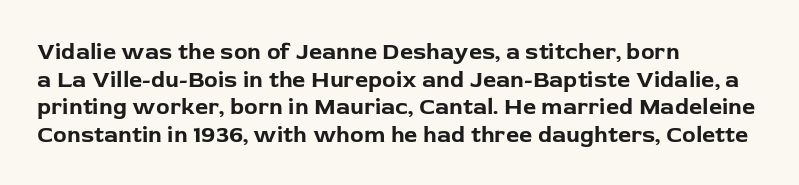
The letters stand upright; this is a roman face. Each word holds together tightly as a unit, with standard inter-letter gaps. Underline: absent. Notice how thick the strokes are: this is what a full bold looks like. The setting favours the left margin, as ordinary paragraphs usually do.
